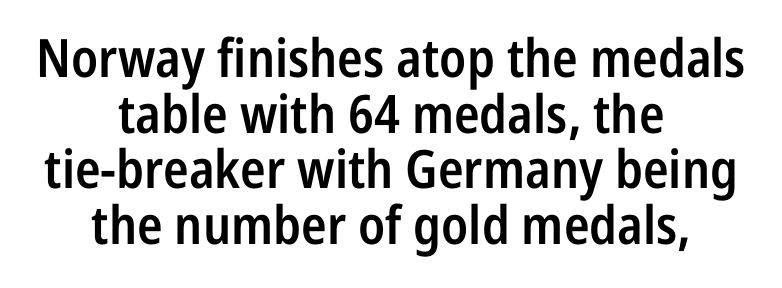
{"serif": "no", "italic": "no", "bold": "semi", "weight": "semibold", "width": "condensed", "stroke_contrast": "low", "x_height": "medium", "monospaced": "no", "underline": "no", "align": "center", "line_spacing": "tight", "line_spacing_ratio": 1.05, "letter_spacing": "normal", "letter_spacing_em": 0.0, "glyph_px": 53}
